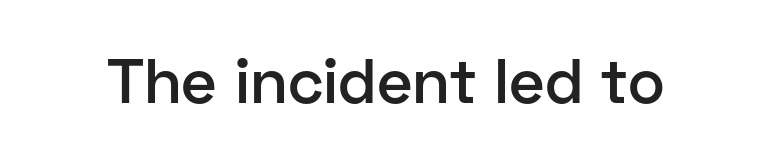
Notice how the stems are strictly vertical — no italics here. Check where the strokes stop: nothing finishes them off — pure sans. Stems and bowls a touch heavier than normal — semibold. The face used here is proportionally spaced, like ordinary book or web type.
